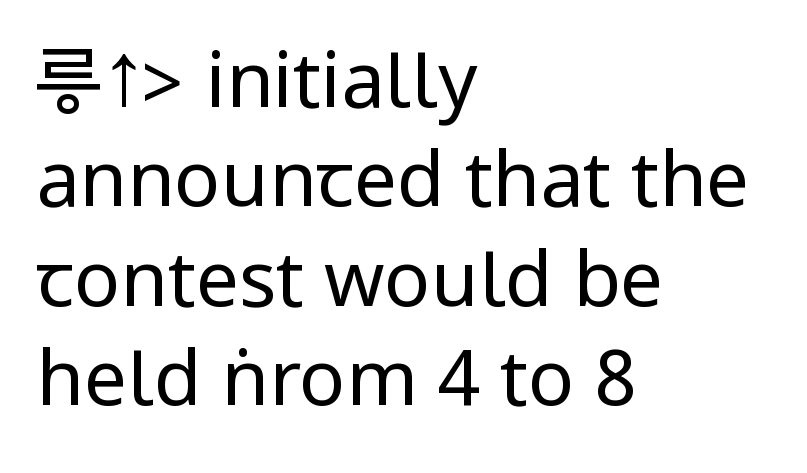
Stroke thickness stays within the range of a standard reading face or lighter. Type without underlining. This sample uses a sans-serif face. This is roman type, the default non-slanted kind.
